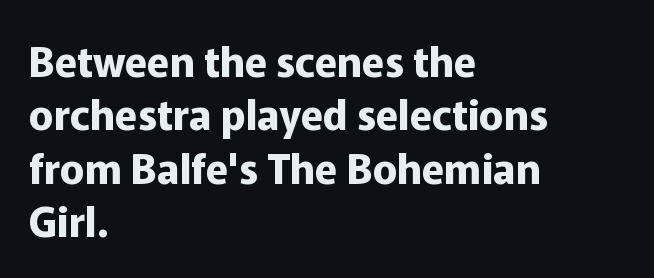
{"serif": "no", "italic": "no", "bold": "yes", "weight": "bold", "width": "normal", "stroke_contrast": "low", "x_height": "medium", "monospaced": "no", "underline": "no", "align": "left", "line_spacing": "normal", "line_spacing_ratio": 1.3, "letter_spacing": "normal", "letter_spacing_em": 0.0, "glyph_px": 41}
